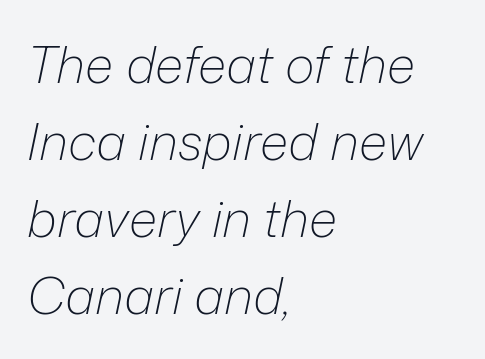
Q: Is the text bold? A: No.
Q: Is the text italic (slanted)? A: Yes, it leans right by about 12 degrees.
Q: Is the text underlined? A: No.
Q: How is the paragraph aligned? A: Left-aligned.
Q: Is the spacing between letters normal or unusually wide? A: Normal.
Q: Is the spacing between lines tight, normal or loose? A: Normal.
Q: Width (condensed, normal, or wide)? A: Normal.
Q: Stroke contrast? A: Low.
Q: x-height? A: Medium.
Q: Monospaced? A: No.
